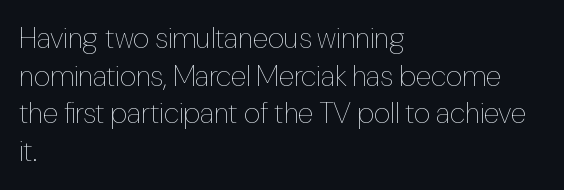
{"italic": "no", "bold": "no", "weight": "thin", "width": "condensed", "stroke_contrast": "low", "x_height": "medium", "monospaced": "no", "underline": "no", "align": "left", "line_spacing": "normal", "line_spacing_ratio": 1.3, "letter_spacing": "normal", "letter_spacing_em": 0.0, "glyph_px": 29}
